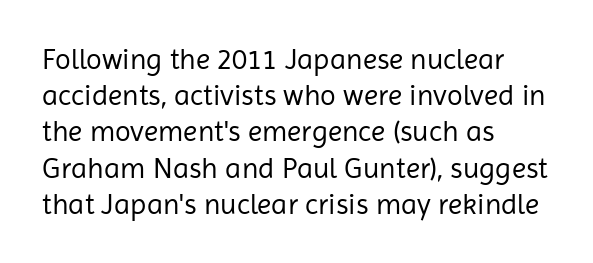
The image shows 29 px regular-weight sans-serif type, upright; set left-aligned, normal line spacing (1.25x), normal letter spacing, not underlined; low stroke contrast and a medium x-height.
